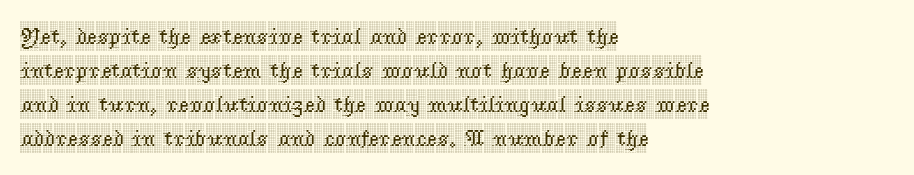
Q: Is the text italic (slanted)? A: No, it is upright.
Q: Is the text underlined? A: No.
Q: How is the paragraph aligned? A: Left-aligned.
Q: Is the spacing between letters normal or unusually wide? A: Normal.
Q: Is the spacing between lines tight, normal or loose? A: Normal.
